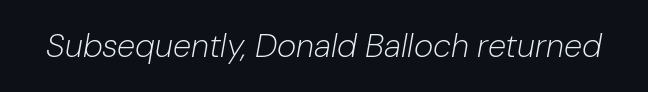
Q: Is the text bold? A: No.
Q: Is the text italic (slanted)? A: Yes, it leans right by about 10 degrees.
Q: Is the text underlined? A: No.
Q: Is the spacing between letters normal or unusually wide? A: Normal.
Q: Width (condensed, normal, or wide)? A: Normal.
Q: Stroke contrast? A: Low.
Q: x-height? A: Medium.
Q: Monospaced? A: No.
